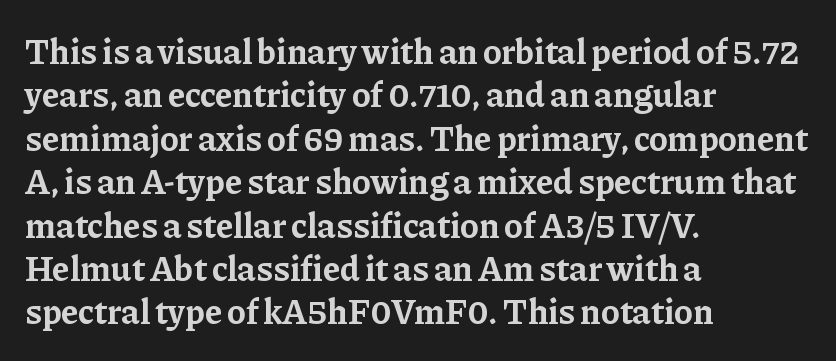
{"serif": "yes", "italic": "no", "bold": "yes", "weight": "bold", "width": "normal", "stroke_contrast": "low", "x_height": "medium", "monospaced": "no", "underline": "no", "align": "left", "line_spacing_ratio": 1.24, "letter_spacing": "normal", "letter_spacing_em": 0.0, "glyph_px": 35}
